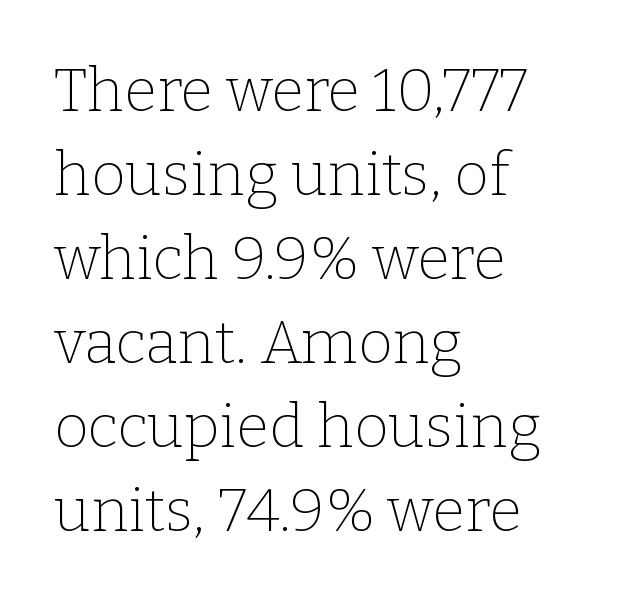
The image shows 60 px thin serif type, upright; set left-aligned, normal line spacing (1.4x), normal letter spacing, not underlined; low stroke contrast and a medium x-height.
